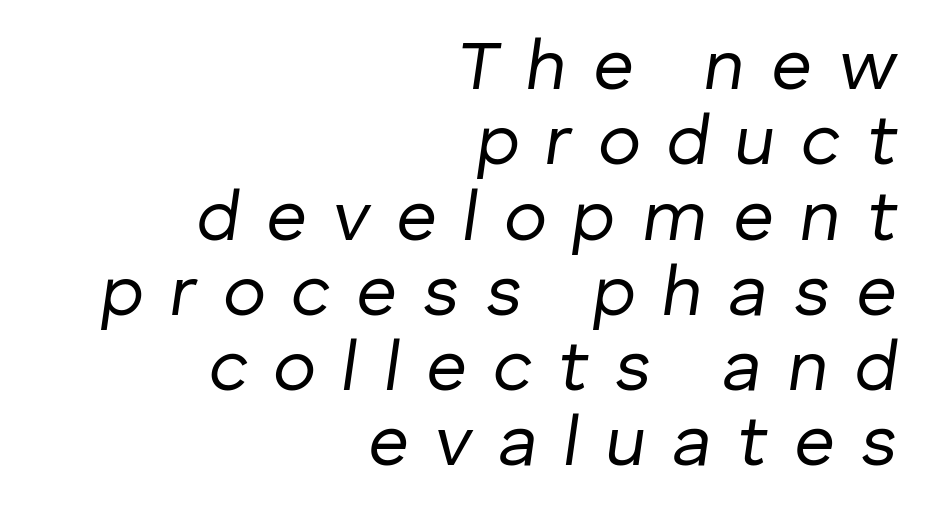
Nobody drew a line under any word here. Every character sits at an angle, as italics do. The font is comparable to plain body text, perhaps lighter. Spacing verdict: proportional, widths tailored to each character.
